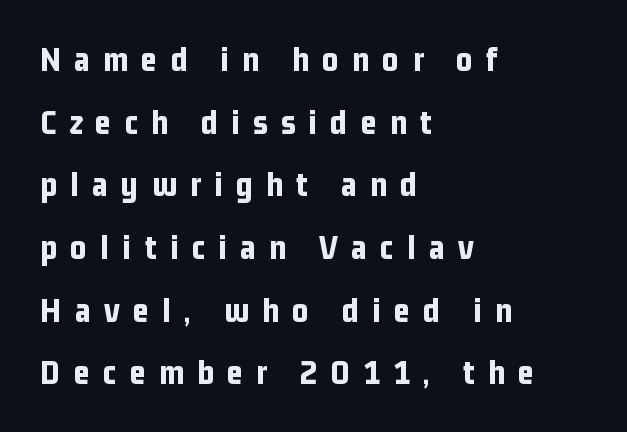
Spacing verdict: proportional, widths tailored to each character. The glyphs have the mass of a bold cut. Each row of text sits above clean, open space. Type style note: lacks serifs. Reading down the block, your eye returns to a fixed left position each line. Each word looks stretched out because of the extra space between its letters.
